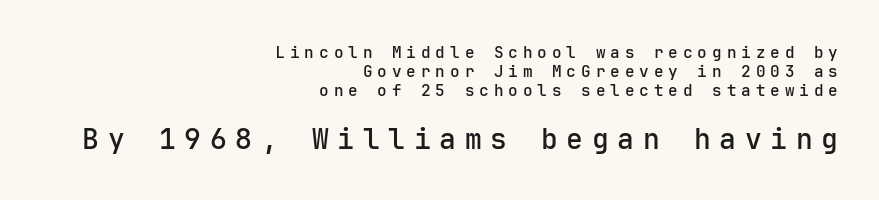
Descenders are the only things crossing below the line. The rendering inserts visible extra space after every character. Designer's note — italics off, roman on. The setting favours the right margin, as signatures and pull-quotes sometimes do.
